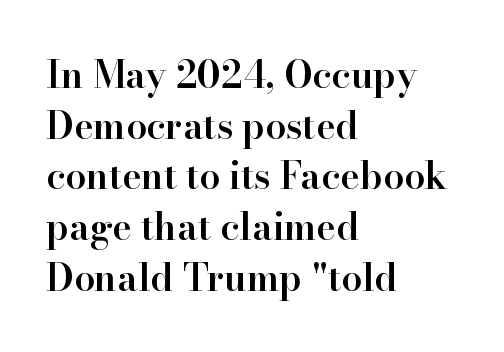
Q: Is the text bold? A: Semi-bold.
Q: Is the text italic (slanted)? A: No, it is upright.
Q: Is the typeface a serif or a sans-serif typeface? A: Serif.
Q: Is the text underlined? A: No.
Q: How is the paragraph aligned? A: Left-aligned.
Q: Is the spacing between letters normal or unusually wide? A: Normal.
Q: Is the spacing between lines tight, normal or loose? A: Normal.
Q: Width (condensed, normal, or wide)? A: Normal.
Q: Stroke contrast? A: High.
Q: x-height? A: Small.
Q: Monospaced? A: No.
